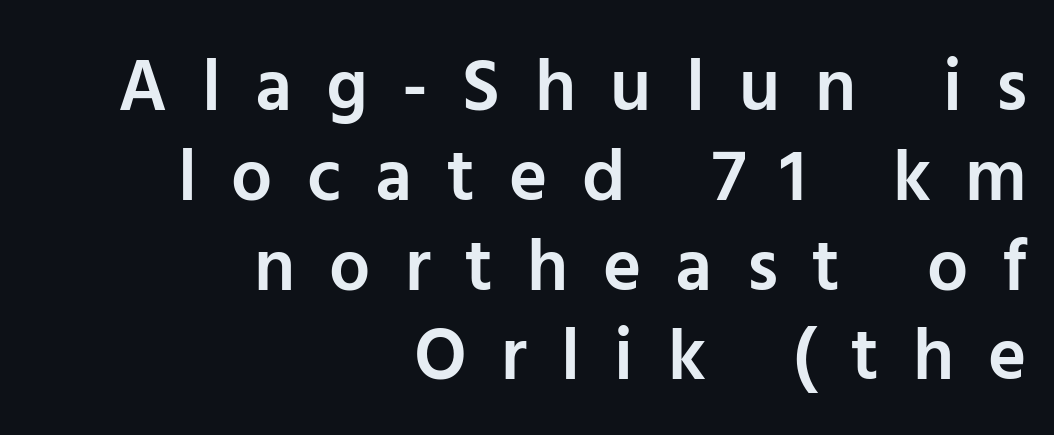
Typographically, this falls in the sans-serif category. A fair bit of extra ink — the face is semibold, not bold. The area under the type is left untouched. The passage shown is typed in a proportional face where columns would drift. Unlike italic type, these characters show no tilt at all.
